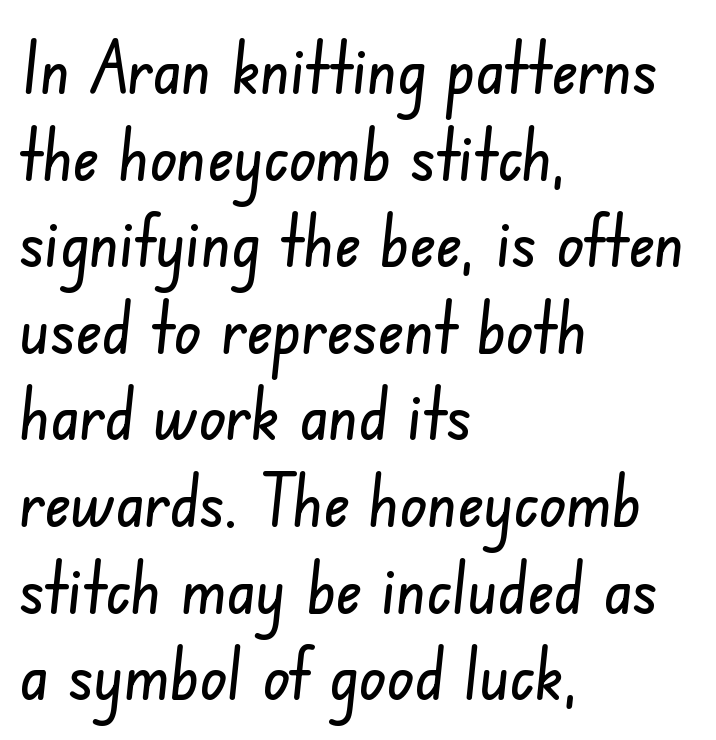
Q: Is the typeface a serif or a sans-serif typeface? A: Sans-serif.
Q: Is the text underlined? A: No.
Q: How is the paragraph aligned? A: Left-aligned.
Q: Is the spacing between letters normal or unusually wide? A: Normal.
Q: Width (condensed, normal, or wide)? A: Condensed.
Q: Stroke contrast? A: Low.
Q: x-height? A: Small.
Q: Monospaced? A: No.
